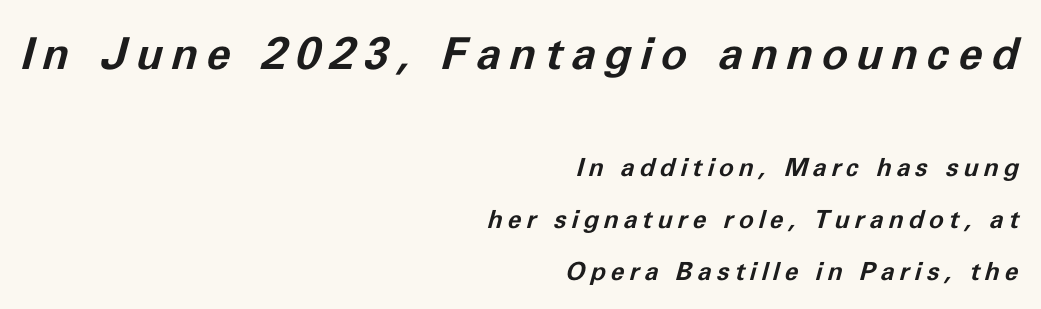
Q: Is the text bold? A: Yes.
Q: Is the text italic (slanted)? A: Yes, it leans right by about 11 degrees.
Q: Is the text underlined? A: No.
Q: How is the paragraph aligned? A: Right-aligned.
Q: Is the spacing between letters normal or unusually wide? A: Unusually wide.
Q: Is the spacing between lines tight, normal or loose? A: Loose.
Q: Which block of text is set in a larger size, the first (top) or the second (bottom)? A: The first (top) one.
Q: Width (condensed, normal, or wide)? A: Normal.
Q: Stroke contrast? A: Low.
Q: x-height? A: Medium.
Q: Monospaced? A: No.
